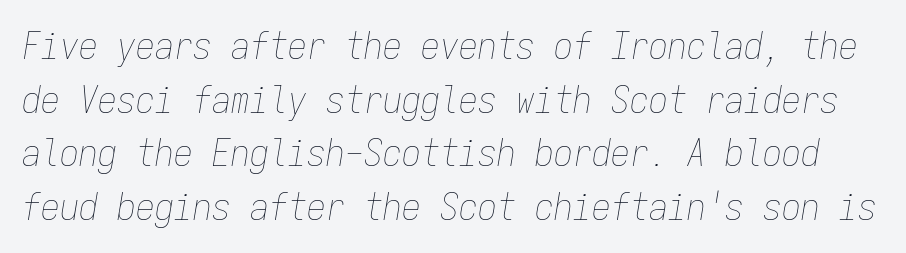
{"italic": "yes", "lean": "right", "slant_degrees": 9, "bold": "no", "weight": "thin", "width": "condensed", "stroke_contrast": "low", "x_height": "medium", "monospaced": "yes", "underline": "no", "line_spacing": "normal", "line_spacing_ratio": 1.41, "letter_spacing": "normal", "letter_spacing_em": 0.0, "glyph_px": 38}
